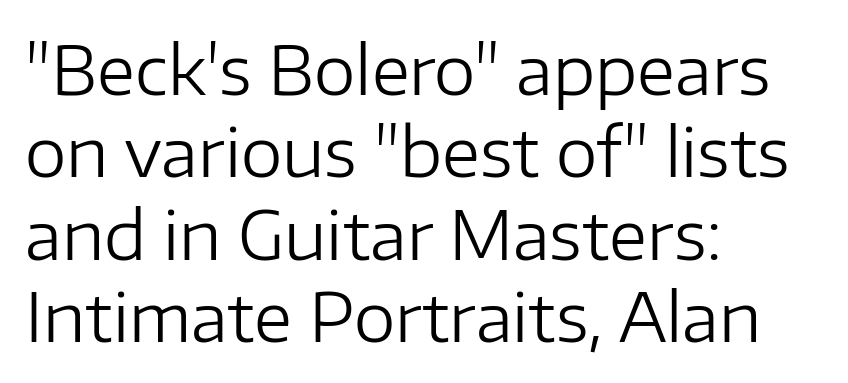
Q: Is the text bold? A: No.
Q: Is the text italic (slanted)? A: No, it is upright.
Q: Is the typeface a serif or a sans-serif typeface? A: Sans-serif.
Q: Is the text underlined? A: No.
Q: How is the paragraph aligned? A: Left-aligned.
Q: Is the spacing between letters normal or unusually wide? A: Normal.
Q: Width (condensed, normal, or wide)? A: Normal.
Q: Stroke contrast? A: Low.
Q: x-height? A: Medium.
Q: Monospaced? A: No.
